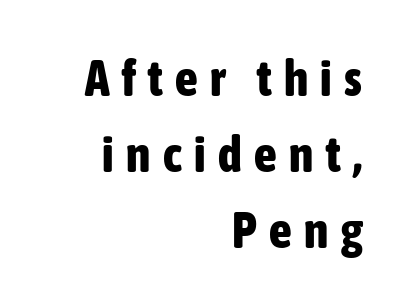
Q: Is the text bold? A: Yes.
Q: Is the text italic (slanted)? A: No, it is upright.
Q: Is the typeface a serif or a sans-serif typeface? A: Sans-serif.
Q: Is the text underlined? A: No.
Q: How is the paragraph aligned? A: Right-aligned.
Q: Is the spacing between letters normal or unusually wide? A: Unusually wide.
Q: Is the spacing between lines tight, normal or loose? A: Normal.
Q: Width (condensed, normal, or wide)? A: Condensed.
Q: Stroke contrast? A: Low.
Q: x-height? A: Medium.
Q: Monospaced? A: No.
